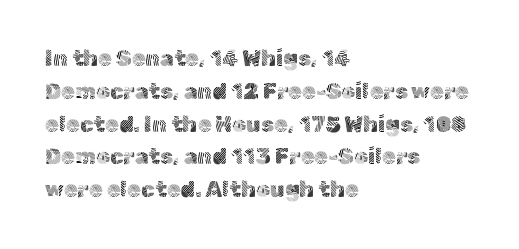
The image shows 22 px text type, upright; set left-aligned, normal line spacing (1.49x), normal letter spacing, not underlined.
